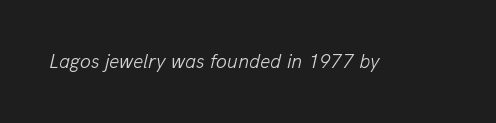
Decoration check: the copy has no underline. Slant detected: the letters are inclined. The horizontal fit of the characters is conventional and even. The letters look calm and open, with moderate or lighter stems.
